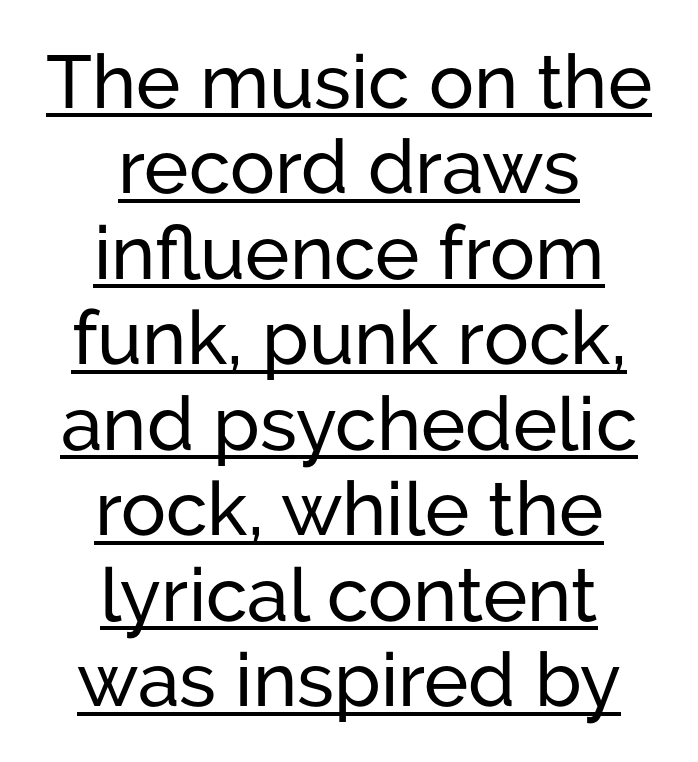
{"serif": "no", "italic": "no", "width": "normal", "stroke_contrast": "low", "x_height": "medium", "monospaced": "no", "underline": "yes", "align": "center", "line_spacing": "tight", "line_spacing_ratio": 1.14, "letter_spacing": "normal", "letter_spacing_em": 0.0, "glyph_px": 75}
